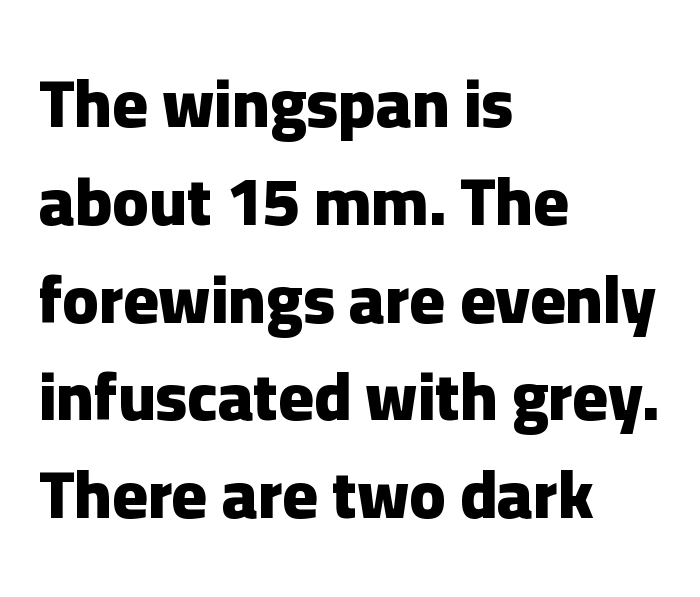
{"serif": "no", "italic": "no", "bold": "yes", "weight": "heavy", "width": "normal", "stroke_contrast": "low", "x_height": "medium", "monospaced": "no", "underline": "no", "align": "left", "line_spacing": "normal", "line_spacing_ratio": 1.46, "letter_spacing": "normal", "letter_spacing_em": 0.0, "glyph_px": 67}
